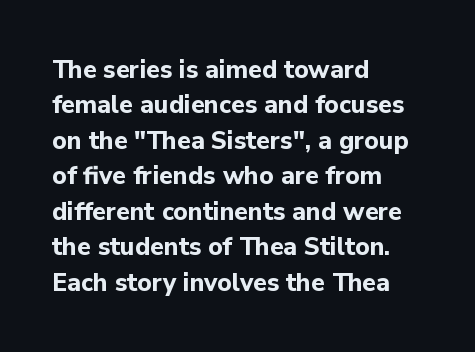
The strokes are fattened all the way to bold. Does the copy run flush right? No — it runs flush left. The face used here is rendered with its standard letterfit. Does the leading feel generous? No, just average. The typography opts for an upright posture over an oblique one.
